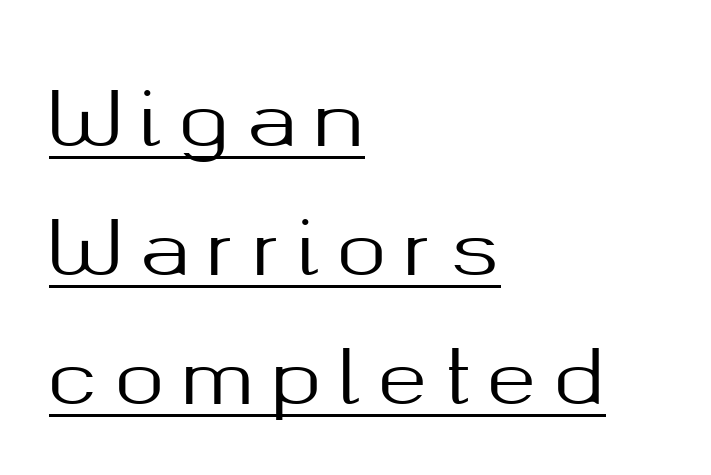
The image shows 75 px sans-serif type, upright; set left-aligned, line spacing 1.72x, unusually wide letter spacing (+0.23 em), underlined; medium stroke contrast and a medium x-height.
